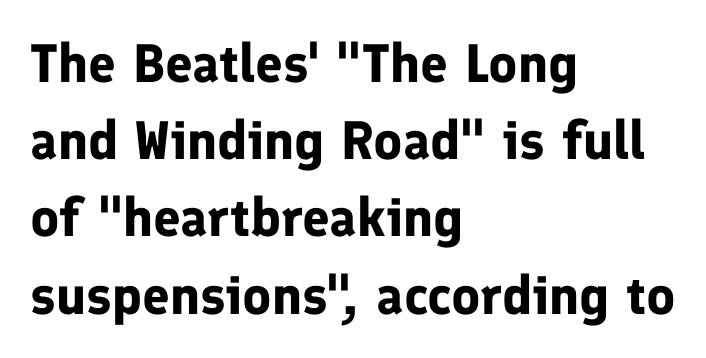
To sum up the face: it is a sans, with no serifs. Leftover space on each line is placed entirely after the last word. Notice how descenders clear the ascenders below comfortably — that's standard leading. The lettering holds an erect, upright posture throughout. The characters look thick and weighty, a clear bold.
